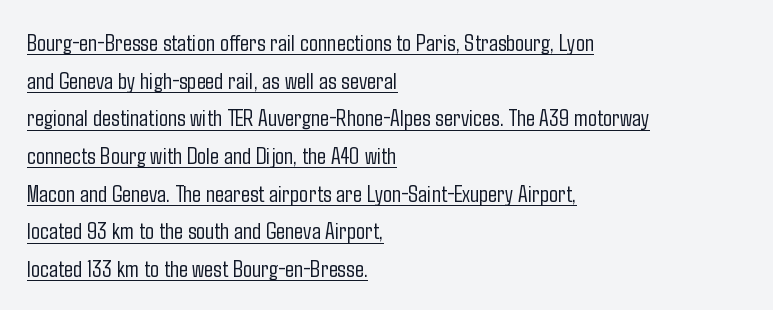
Q: Is the text bold? A: No.
Q: Is the text italic (slanted)? A: No, it is upright.
Q: Is the text underlined? A: Yes.
Q: How is the paragraph aligned? A: Left-aligned.
Q: Is the spacing between letters normal or unusually wide? A: Normal.
Q: Is the spacing between lines tight, normal or loose? A: Normal.
